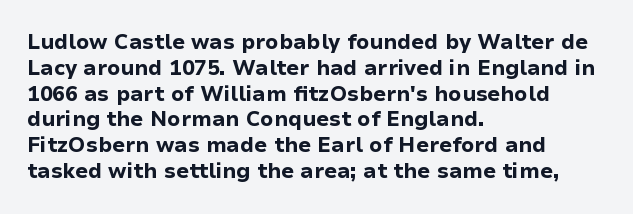
Q: Is the text bold? A: Yes.
Q: Is the text italic (slanted)? A: No, it is upright.
Q: Is the text underlined? A: No.
Q: How is the paragraph aligned? A: Left-aligned.
Q: Is the spacing between letters normal or unusually wide? A: Normal.
